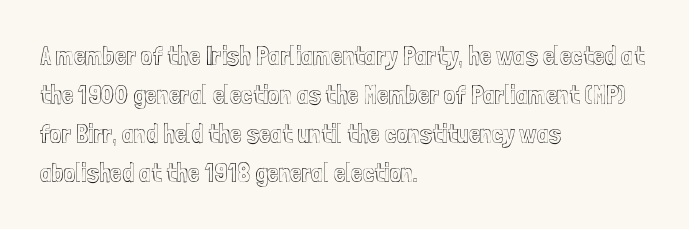
{"italic": "no", "underline": "no", "align": "left", "line_spacing": "normal", "line_spacing_ratio": 1.5, "letter_spacing": "normal", "letter_spacing_em": 0.0, "glyph_px": 26}
